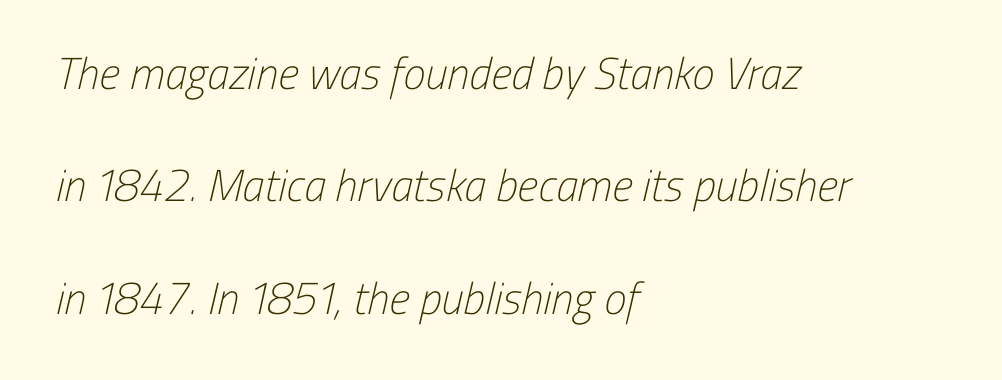
{"serif": "no", "bold": "no", "weight": "light", "width": "condensed", "stroke_contrast": "low", "x_height": "medium", "monospaced": "no", "underline": "no", "align": "left", "line_spacing": "loose", "line_spacing_ratio": 2.5, "letter_spacing": "normal", "letter_spacing_em": 0.0, "glyph_px": 45}
